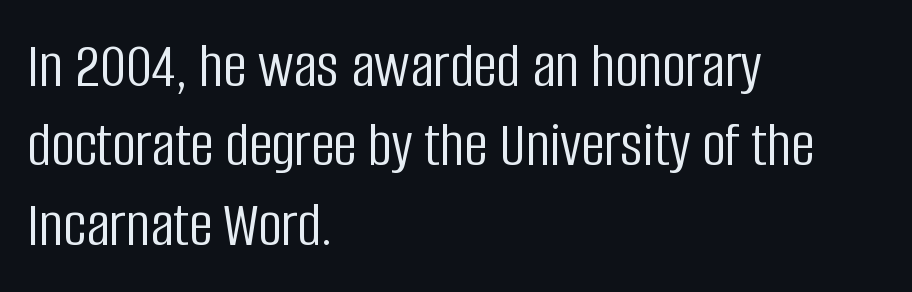
{"serif": "no", "italic": "no", "bold": "no", "weight": "light", "width": "condensed", "stroke_contrast": "low", "x_height": "large", "monospaced": "no", "underline": "no", "align": "left", "line_spacing_ratio": 1.22, "letter_spacing": "normal", "letter_spacing_em": 0.0, "glyph_px": 65}
